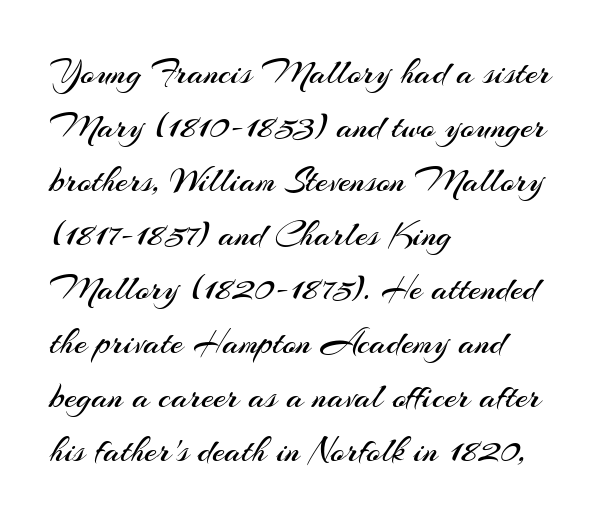
{"serif": "no", "bold": "no", "weight": "regular", "width": "normal", "stroke_contrast": "medium", "x_height": "small", "monospaced": "no", "underline": "no", "align": "left", "line_spacing": "normal", "line_spacing_ratio": 1.5, "letter_spacing": "normal", "letter_spacing_em": 0.0, "glyph_px": 36}
